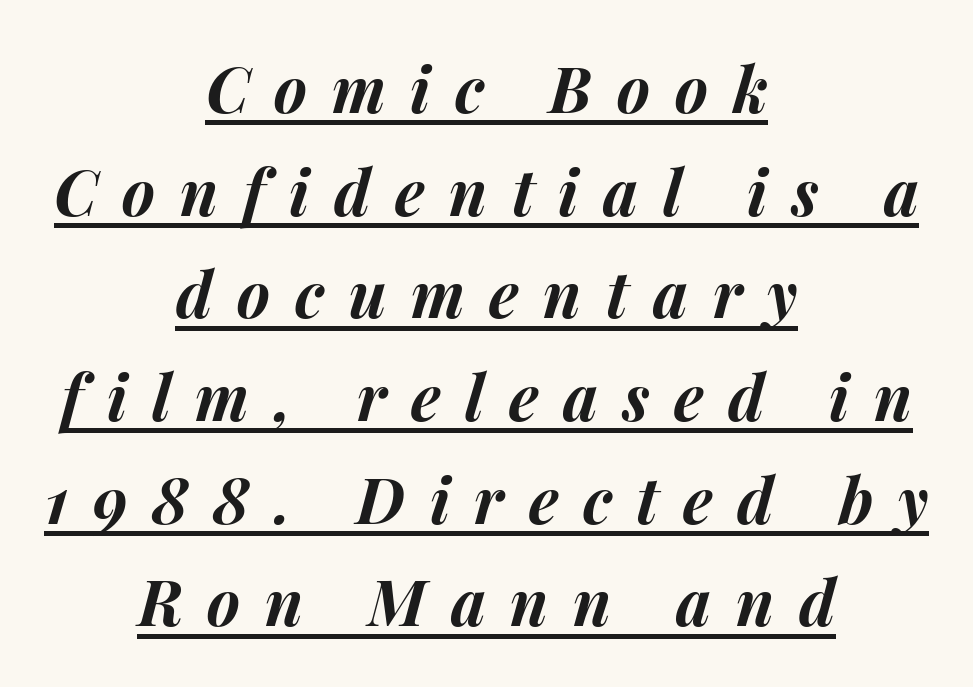
Q: Is the text bold? A: Yes.
Q: Is the text italic (slanted)? A: Yes, it leans right by about 15 degrees.
Q: Is the text underlined? A: Yes.
Q: How is the paragraph aligned? A: Centered.
Q: Is the spacing between letters normal or unusually wide? A: Unusually wide.
Q: Is the spacing between lines tight, normal or loose? A: Normal.
Q: Width (condensed, normal, or wide)? A: Normal.
Q: Stroke contrast? A: Medium.
Q: x-height? A: Medium.
Q: Monospaced? A: No.
